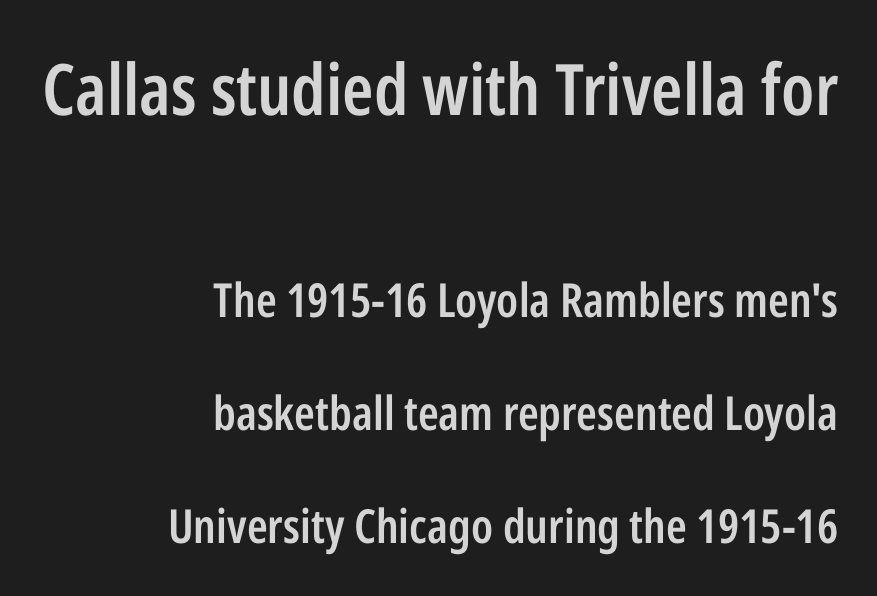
The image shows 71 px semibold, condensed sans-serif type, upright; set right-aligned, loose line spacing (2.4x), normal letter spacing, not underlined; the first (top) block is 1.51x larger; low stroke contrast and a medium x-height.
